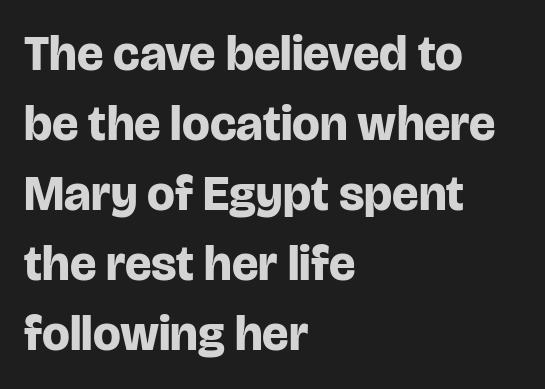
{"serif": "no", "italic": "no", "bold": "yes", "weight": "bold", "width": "normal", "stroke_contrast": "low", "x_height": "large", "monospaced": "no", "underline": "no", "align": "left", "line_spacing": "normal", "line_spacing_ratio": 1.43, "letter_spacing": "normal", "letter_spacing_em": 0.0, "glyph_px": 49}
